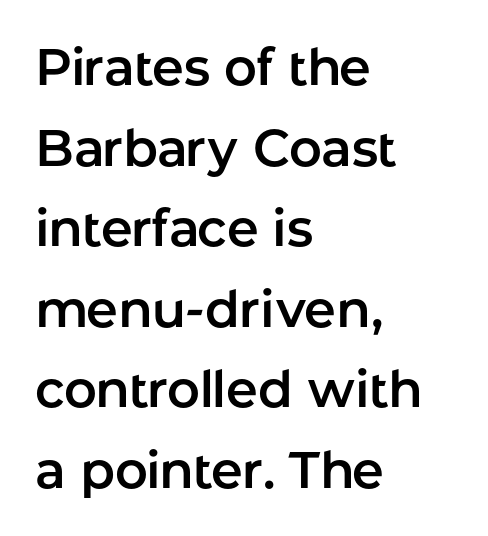
The image shows 51 px sans-serif type, upright; set left-aligned, normal line spacing (1.58x), normal letter spacing, not underlined; low stroke contrast and a medium x-height.
